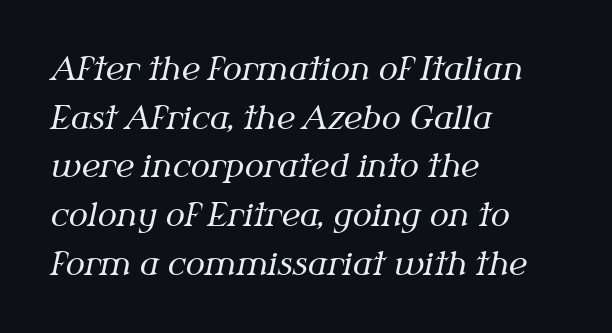
The words here are not underlined. Note the varied advance widths — an 'i' is clearly narrower than an 'm'. Compared with a typical body face, this is equally light or lighter still. Summary of vertical rhythm: regular, with standard interline spacing. Tracking value appears to be zero — textbook default spacing.
